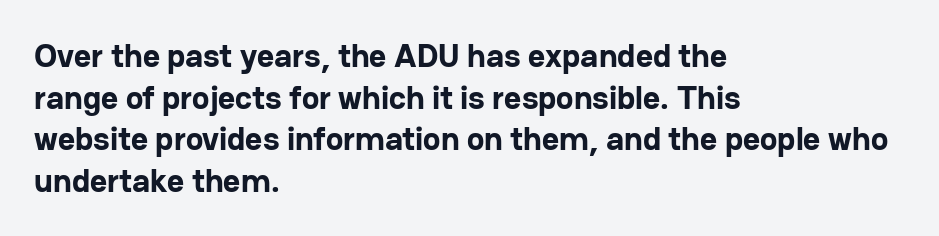
The letters carry no serifs — their stems end cleanly without finishing strokes. This rendering leaves character spacing at its baseline value. The lettering holds an erect, upright posture throughout. Quick note: underline off. The rendering uses a bold face; every stroke is thick and dark. Leading: standard.
